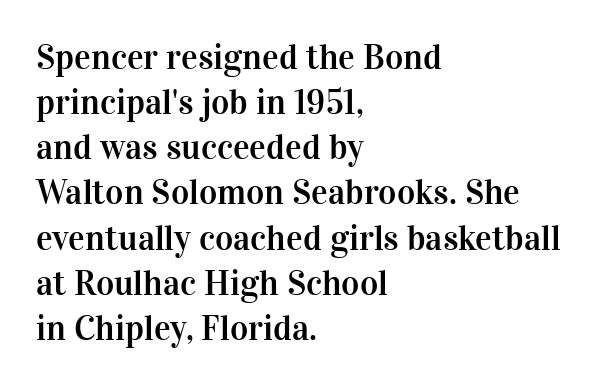
Q: Is the text italic (slanted)? A: No, it is upright.
Q: Is the typeface a serif or a sans-serif typeface? A: Serif.
Q: Is the text underlined? A: No.
Q: How is the paragraph aligned? A: Left-aligned.
Q: Is the spacing between letters normal or unusually wide? A: Normal.
Q: Is the spacing between lines tight, normal or loose? A: Normal.
Q: Width (condensed, normal, or wide)? A: Normal.
Q: Stroke contrast? A: High.
Q: x-height? A: Medium.
Q: Monospaced? A: No.
